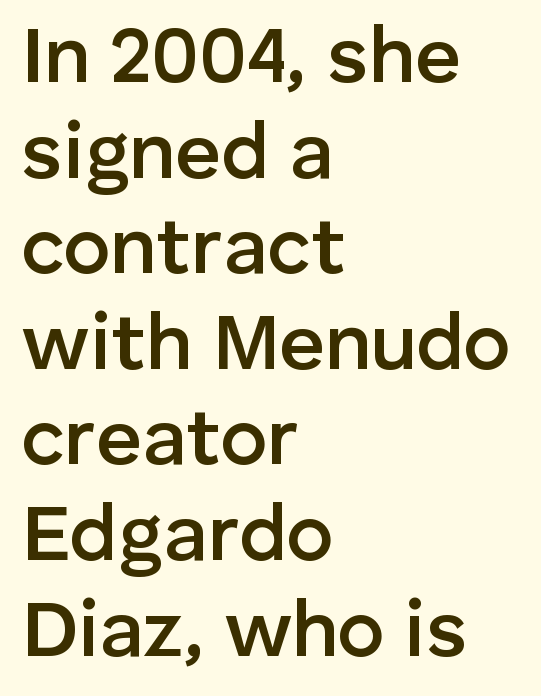
Q: Is the text bold? A: Semi-bold.
Q: Is the text italic (slanted)? A: No, it is upright.
Q: Is the typeface a serif or a sans-serif typeface? A: Sans-serif.
Q: Is the text underlined? A: No.
Q: How is the paragraph aligned? A: Left-aligned.
Q: Is the spacing between letters normal or unusually wide? A: Normal.
Q: Width (condensed, normal, or wide)? A: Normal.
Q: Stroke contrast? A: Low.
Q: x-height? A: Medium.
Q: Monospaced? A: No.
